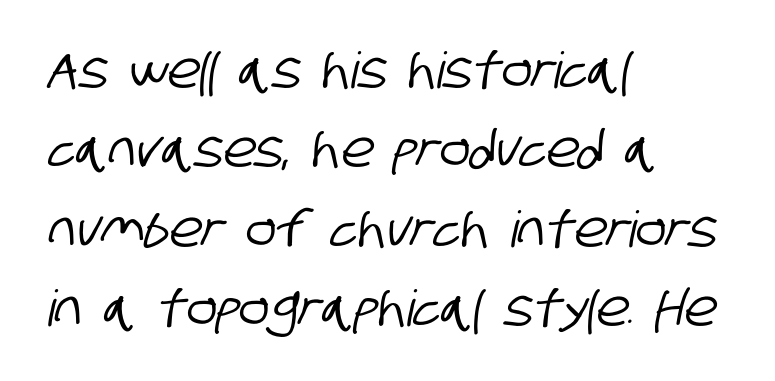
The image shows 50 px condensed sans-serif type; set left-aligned, normal line spacing (1.59x), normal letter spacing, not underlined; low stroke contrast and a large x-height.
